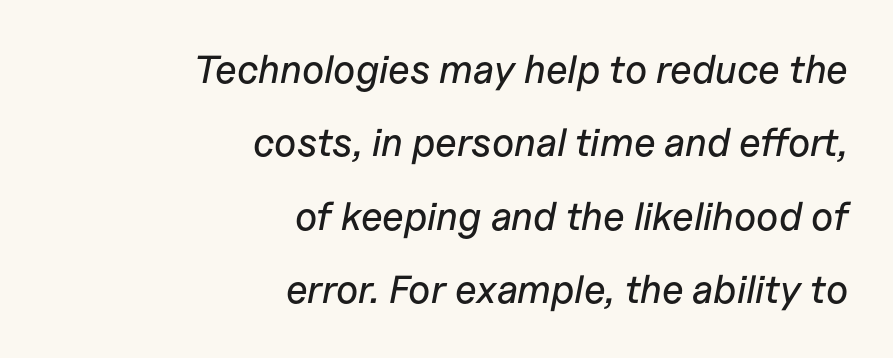
Has an underline been added? It has not. It's the slanting kind of type. The tracking reads as untouched default to a designer's eye. The compositor pushed each line to the right boundary.
